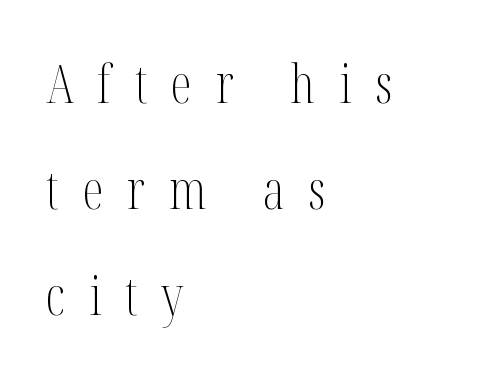
The image shows 53 px light, condensed serif type, upright; set left-aligned, loose line spacing (2.0x), unusually wide letter spacing (+0.45 em), not underlined; medium stroke contrast and a medium x-height.
